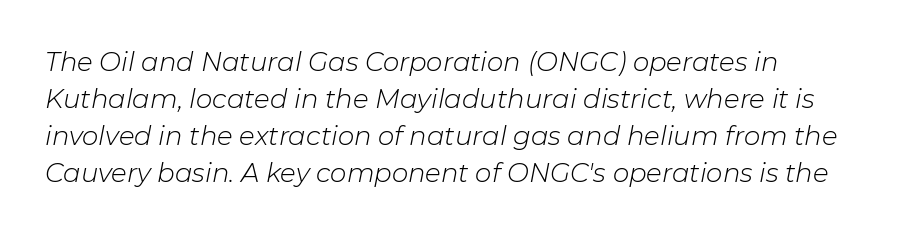
The axis of the letterforms is tilted away from vertical. Rows of type keep a routine distance in the vertical direction. Every row of glyphs begins at an identical x-position on the left. Counters stay open thanks to moderate or lighter strokes. The strip under each line holds only bare page.
